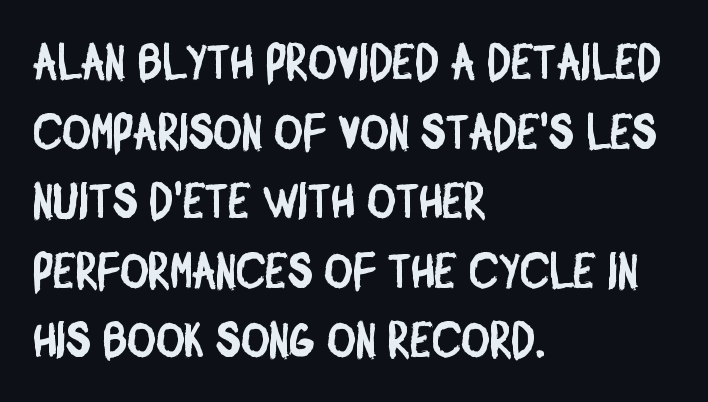
The image shows 49 px condensed sans-serif type; set left-aligned, normal line spacing (1.42x), normal letter spacing, not underlined; low stroke contrast and a large x-height.
